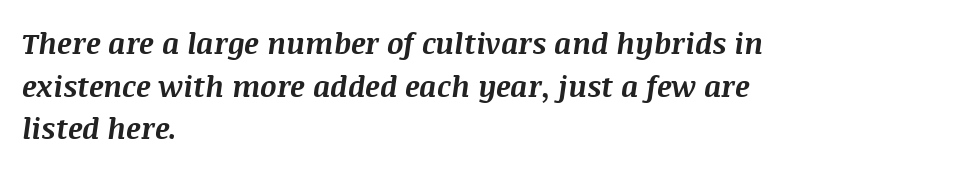
Q: Is the text bold? A: Yes.
Q: Is the text italic (slanted)? A: Yes, it leans right by about 8 degrees.
Q: Is the text underlined? A: No.
Q: How is the paragraph aligned? A: Left-aligned.
Q: Is the spacing between letters normal or unusually wide? A: Normal.
Q: Is the spacing between lines tight, normal or loose? A: Normal.
Q: Width (condensed, normal, or wide)? A: Normal.
Q: Stroke contrast? A: Medium.
Q: x-height? A: Large.
Q: Monospaced? A: No.
